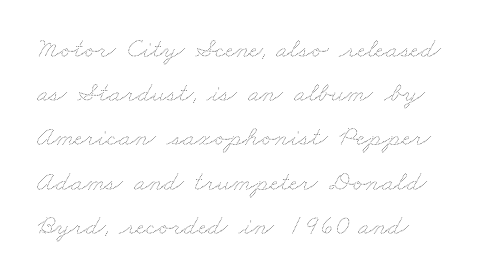
Q: Is the text bold? A: No.
Q: Is the text underlined? A: No.
Q: How is the paragraph aligned? A: Left-aligned.
Q: Is the spacing between letters normal or unusually wide? A: Normal.
Q: Is the spacing between lines tight, normal or loose? A: Normal.
Q: Width (condensed, normal, or wide)? A: Wide.
Q: Stroke contrast? A: Medium.
Q: x-height? A: Small.
Q: Monospaced? A: No.
